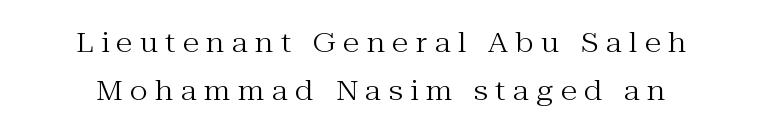
Style check: upright. These glyphs show unthickened strokes, regular width or finer. Check the space under the baseline: it is left empty. The face used here is rendered with a markedly widened letterfit.
